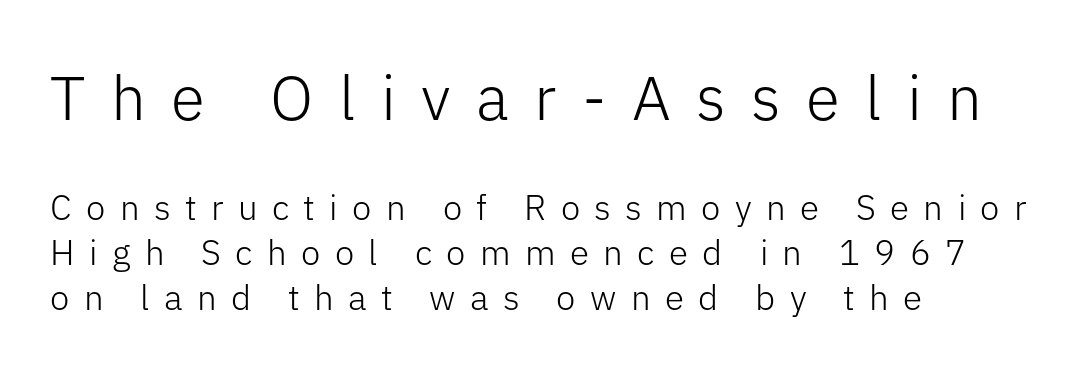
The image shows 62 px light sans-serif type, upright; set left-aligned, normal line spacing (1.29x), unusually wide letter spacing (+0.41 em), not underlined; the first (top) block is 1.77x larger; low stroke contrast and a medium x-height.
